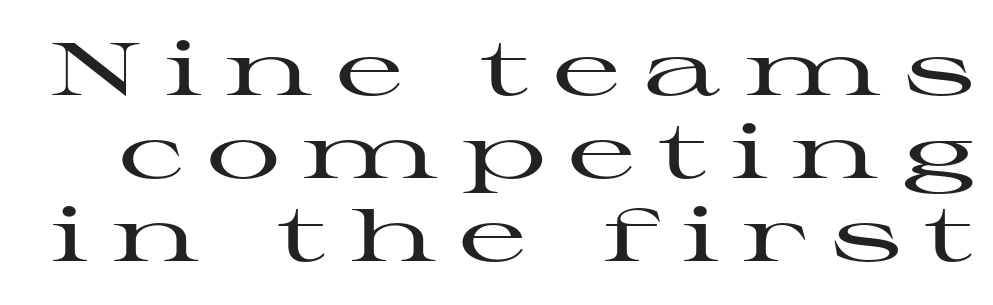
{"serif": "yes", "italic": "no", "width": "wide", "stroke_contrast": "high", "x_height": "medium", "monospaced": "no", "underline": "no", "line_spacing": "tight", "line_spacing_ratio": 1.12, "letter_spacing": "wide", "letter_spacing_em": 0.31, "glyph_px": 74}
